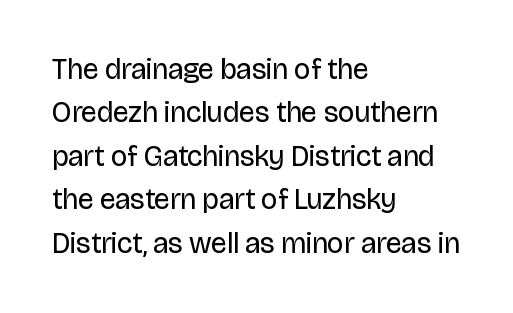
No word sits above an underline. Every character sits straight up, as roman type does. The strokes are not fattened; the text isn't bold. In terms of leading, this rendering sits right in the middle. The font family rendered here belongs to the sans-serif group. Inter-character spacing is left at the font's built-in metrics.
